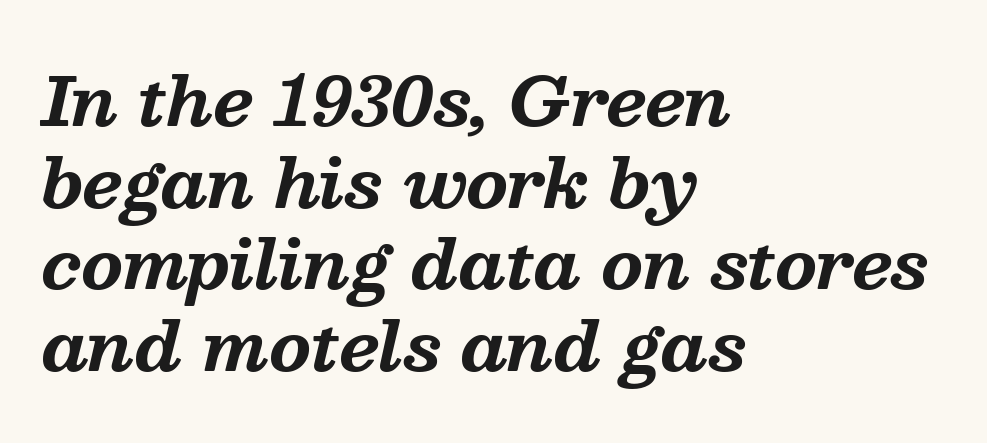
Q: Is the text bold? A: Yes.
Q: Is the text italic (slanted)? A: Yes, it leans right by about 13 degrees.
Q: Is the typeface a serif or a sans-serif typeface? A: Serif.
Q: Is the text underlined? A: No.
Q: How is the paragraph aligned? A: Left-aligned.
Q: Is the spacing between letters normal or unusually wide? A: Normal.
Q: Width (condensed, normal, or wide)? A: Normal.
Q: Stroke contrast? A: Medium.
Q: x-height? A: Medium.
Q: Monospaced? A: No.
